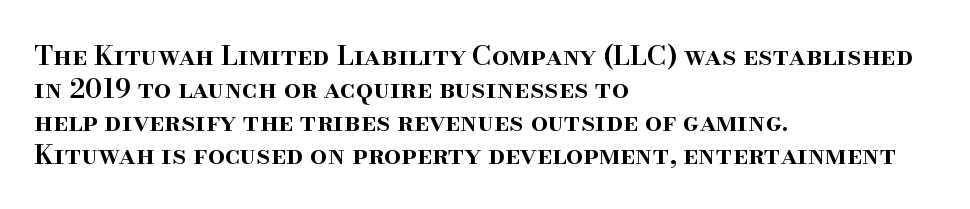
The image shows 27 px text type, upright; set left-aligned, line spacing 1.22x, normal letter spacing, not underlined.
